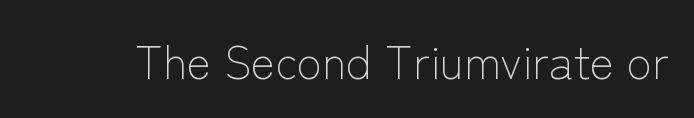
The image shows 46 px light sans-serif type, upright; set normal letter spacing, not underlined; low stroke contrast and a medium x-height.
